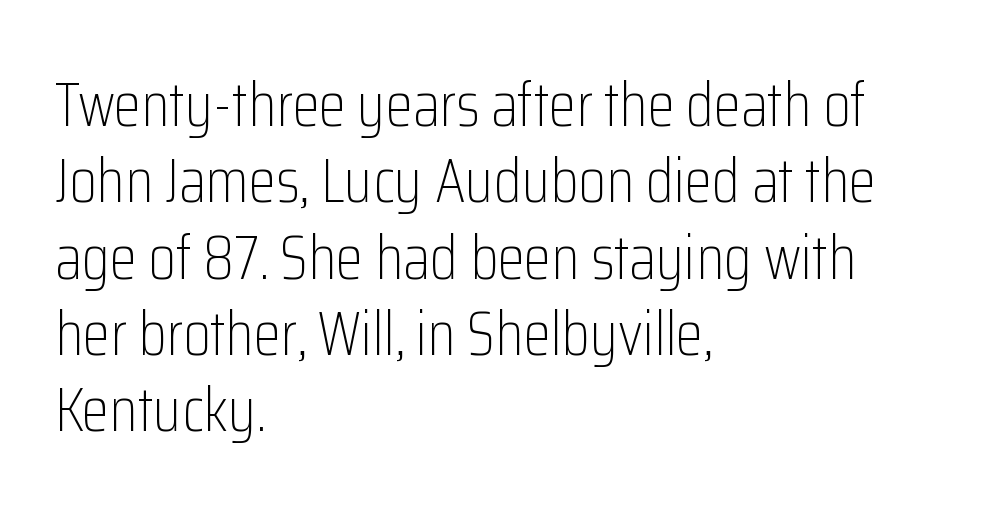
Q: Is the text bold? A: No.
Q: Is the text italic (slanted)? A: No, it is upright.
Q: Is the typeface a serif or a sans-serif typeface? A: Sans-serif.
Q: Is the text underlined? A: No.
Q: How is the paragraph aligned? A: Left-aligned.
Q: Is the spacing between letters normal or unusually wide? A: Normal.
Q: Width (condensed, normal, or wide)? A: Condensed.
Q: Stroke contrast? A: Low.
Q: x-height? A: Medium.
Q: Monospaced? A: No.
